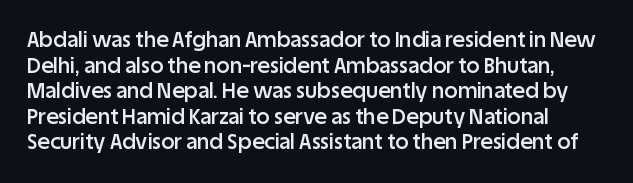
{"italic": "no", "bold": "semi", "underline": "no", "line_spacing_ratio": 1.22, "letter_spacing": "normal", "letter_spacing_em": 0.0, "glyph_px": 21}
